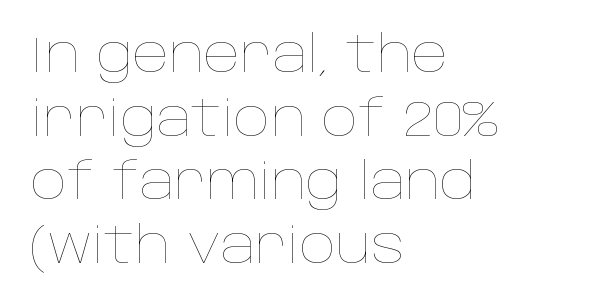
These lines are set flush left with a ragged right edge. The passage shown is typed in a proportional face where columns would drift. Vertical spacing — default. The face used here is rendered with its standard letterfit. The typesetting does not lean heavy: it is not bold. Underline: absent.
